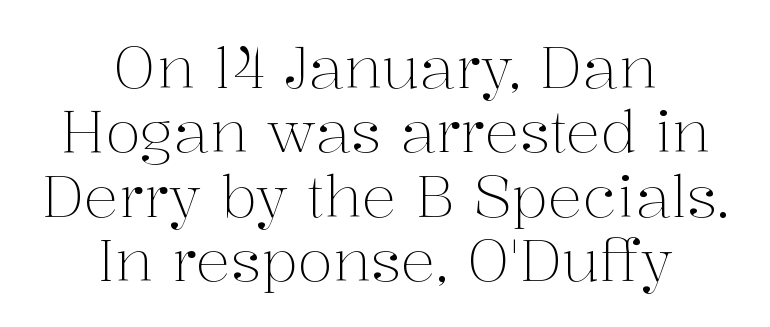
Q: Is the text bold? A: No.
Q: Is the text italic (slanted)? A: No, it is upright.
Q: Is the typeface a serif or a sans-serif typeface? A: Serif.
Q: Is the text underlined? A: No.
Q: How is the paragraph aligned? A: Centered.
Q: Is the spacing between letters normal or unusually wide? A: Normal.
Q: Is the spacing between lines tight, normal or loose? A: Tight.
Q: Width (condensed, normal, or wide)? A: Normal.
Q: Stroke contrast? A: Medium.
Q: x-height? A: Medium.
Q: Monospaced? A: No.
